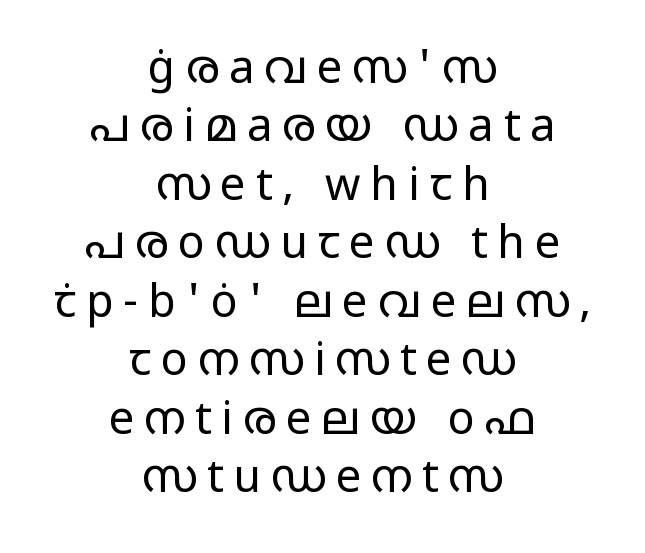
Classification — sans serif. The gap between lines stays unmarked. The rendering inserts visible extra space after every character. Baseline-to-baseline distance is the conventional proportion of letter height. Upright lettering throughout. The characters are drawn with everyday or finer stroke widths.
